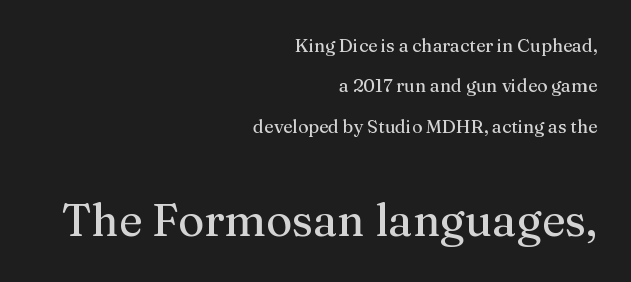
Q: Is the text italic (slanted)? A: No, it is upright.
Q: Is the typeface a serif or a sans-serif typeface? A: Serif.
Q: Is the text underlined? A: No.
Q: How is the paragraph aligned? A: Right-aligned.
Q: Is the spacing between letters normal or unusually wide? A: Normal.
Q: Is the spacing between lines tight, normal or loose? A: Loose.
Q: Which block of text is set in a larger size, the first (top) or the second (bottom)? A: The second (bottom) one.
Q: Width (condensed, normal, or wide)? A: Normal.
Q: Stroke contrast? A: Medium.
Q: x-height? A: Medium.
Q: Monospaced? A: No.
